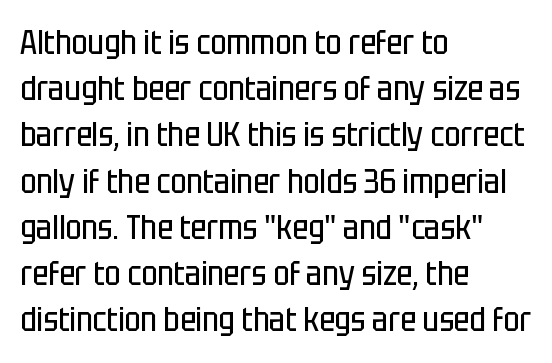
The image shows 34 px regular-weight, condensed sans-serif type, upright; set left-aligned, normal line spacing (1.36x), normal letter spacing, not underlined; low stroke contrast and a large x-height.
